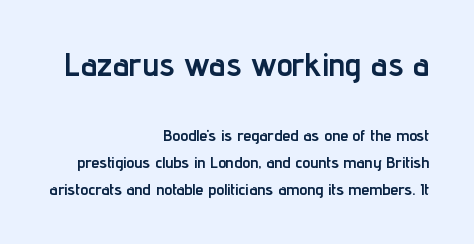
Q: Is the text bold? A: Yes.
Q: Is the text italic (slanted)? A: No, it is upright.
Q: Is the typeface a serif or a sans-serif typeface? A: Sans-serif.
Q: Is the text underlined? A: No.
Q: How is the paragraph aligned? A: Right-aligned.
Q: Is the spacing between letters normal or unusually wide? A: Normal.
Q: Is the spacing between lines tight, normal or loose? A: Normal.
Q: Which block of text is set in a larger size, the first (top) or the second (bottom)? A: The first (top) one.
Q: Width (condensed, normal, or wide)? A: Condensed.
Q: Stroke contrast? A: Low.
Q: x-height? A: Medium.
Q: Monospaced? A: No.
